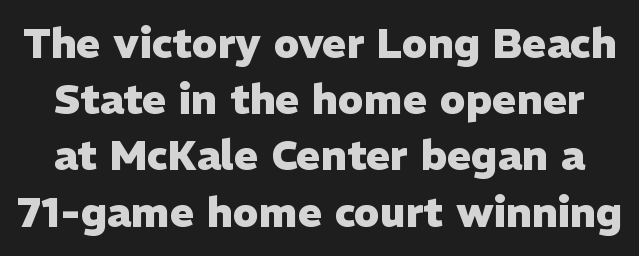
The image shows 41 px heavy sans-serif type, upright; set normal line spacing (1.37x), normal letter spacing, not underlined; low stroke contrast and a medium x-height.
